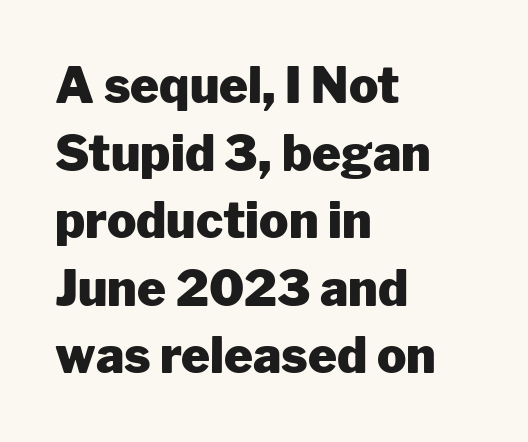
Q: Is the text bold? A: Yes.
Q: Is the text italic (slanted)? A: No, it is upright.
Q: Is the typeface a serif or a sans-serif typeface? A: Sans-serif.
Q: Is the text underlined? A: No.
Q: How is the paragraph aligned? A: Left-aligned.
Q: Is the spacing between letters normal or unusually wide? A: Normal.
Q: Is the spacing between lines tight, normal or loose? A: Normal.
Q: Width (condensed, normal, or wide)? A: Normal.
Q: Stroke contrast? A: Low.
Q: x-height? A: Medium.
Q: Monospaced? A: No.
